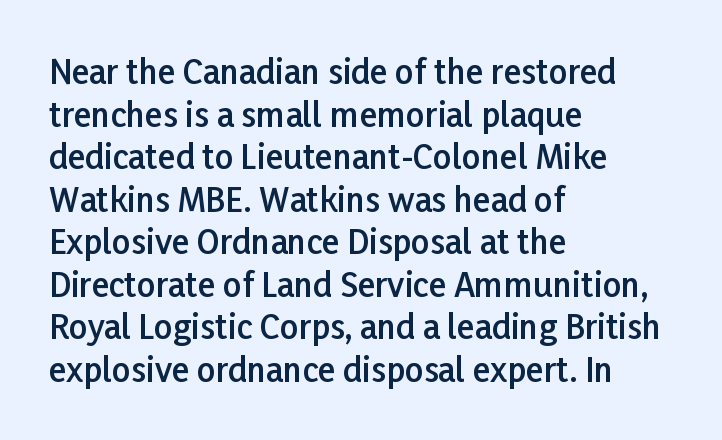
Tall strokes in this sample are plumb rather than angled. The rag falls on the right side of this text block. Compared with an ordinary text face, these strokes are moderately heavier — a semibold. Character widths vary here, with narrow letters taking less room than wide ones. In terms of letterspacing, this is plain default setting.
